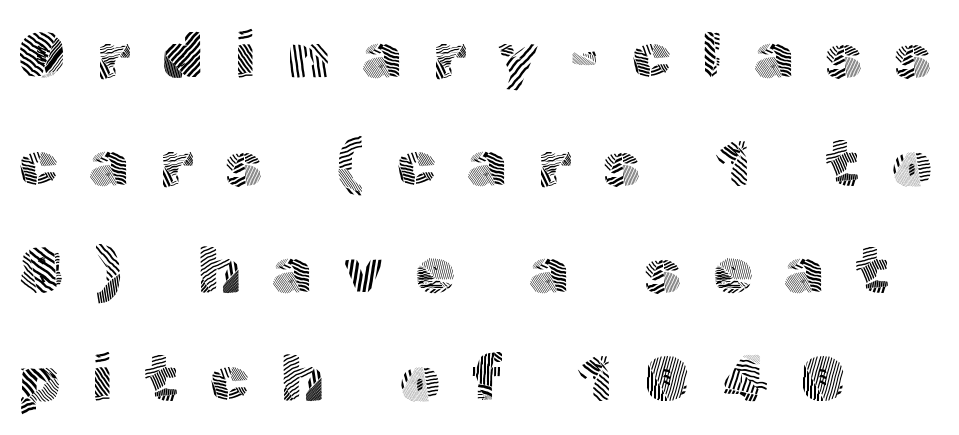
Q: Is the text bold? A: No.
Q: Is the text italic (slanted)? A: No, it is upright.
Q: Is the typeface a serif or a sans-serif typeface? A: Sans-serif.
Q: Is the text underlined? A: No.
Q: How is the paragraph aligned? A: Left-aligned.
Q: Is the spacing between letters normal or unusually wide? A: Unusually wide.
Q: Is the spacing between lines tight, normal or loose? A: Normal.
Q: Width (condensed, normal, or wide)? A: Normal.
Q: x-height? A: Medium.
Q: Monospaced? A: No.
